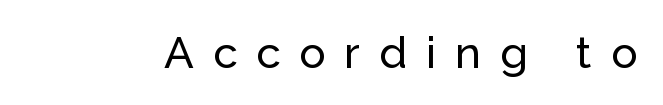
Looks like regular typesetting: each glyph gets only the width it needs. Nobody drew a line under any word here. A typesetter would label this face a sans. The gaps between neighbouring characters are conspicuously large. Ordinary non-slanted type is in use.
